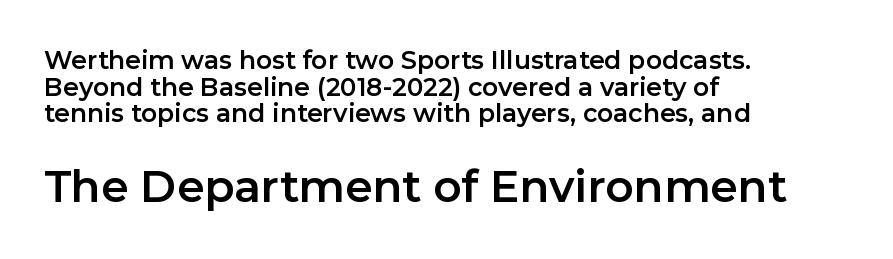
Q: Is the text italic (slanted)? A: No, it is upright.
Q: Is the typeface a serif or a sans-serif typeface? A: Sans-serif.
Q: Is the text underlined? A: No.
Q: How is the paragraph aligned? A: Left-aligned.
Q: Is the spacing between letters normal or unusually wide? A: Normal.
Q: Is the spacing between lines tight, normal or loose? A: Tight.
Q: Which block of text is set in a larger size, the first (top) or the second (bottom)? A: The second (bottom) one.
Q: Width (condensed, normal, or wide)? A: Normal.
Q: Stroke contrast? A: Low.
Q: x-height? A: Medium.
Q: Monospaced? A: No.
